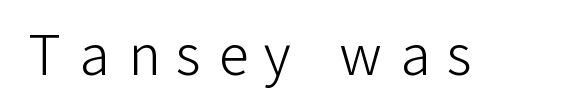
{"serif": "no", "italic": "no", "bold": "no", "weight": "light", "width": "normal", "stroke_contrast": "low", "x_height": "medium", "monospaced": "no", "underline": "no", "letter_spacing": "wide", "letter_spacing_em": 0.32, "glyph_px": 55}
